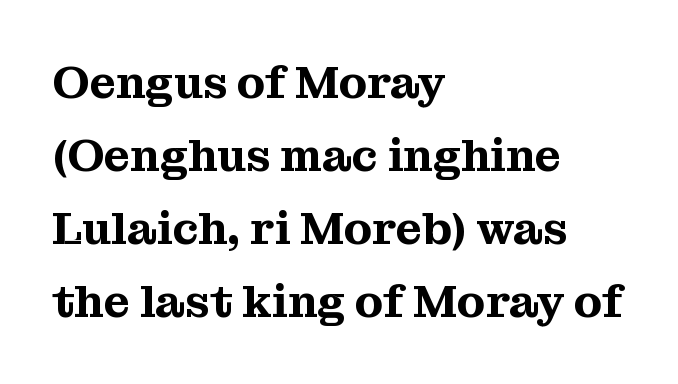
Check where the strokes stop: tiny serifs finish them off. Successive baselines arrive at the customary interval. Every character sits straight up, as roman type does. Typeset ragged right — the left edge is the straight one. The space directly below the letters is spotless. Caption: standard tracking, unaltered.
